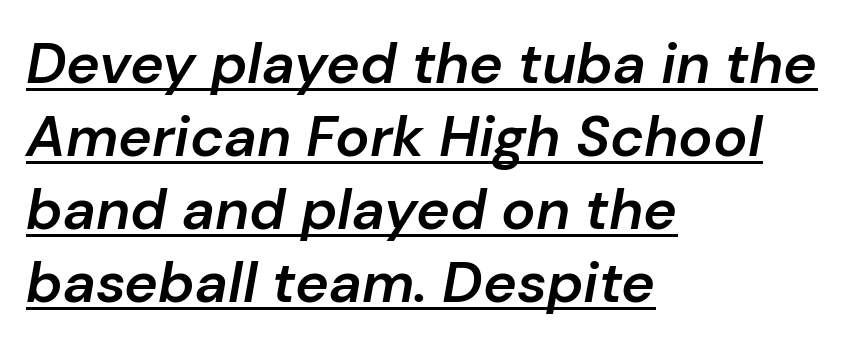
{"italic": "yes", "lean": "right", "slant_degrees": 10, "bold": "semi", "weight": "semibold", "width": "normal", "stroke_contrast": "low", "x_height": "medium", "monospaced": "no", "underline": "yes", "align": "left", "line_spacing": "normal", "line_spacing_ratio": 1.28, "letter_spacing": "normal", "letter_spacing_em": 0.0, "glyph_px": 57}
